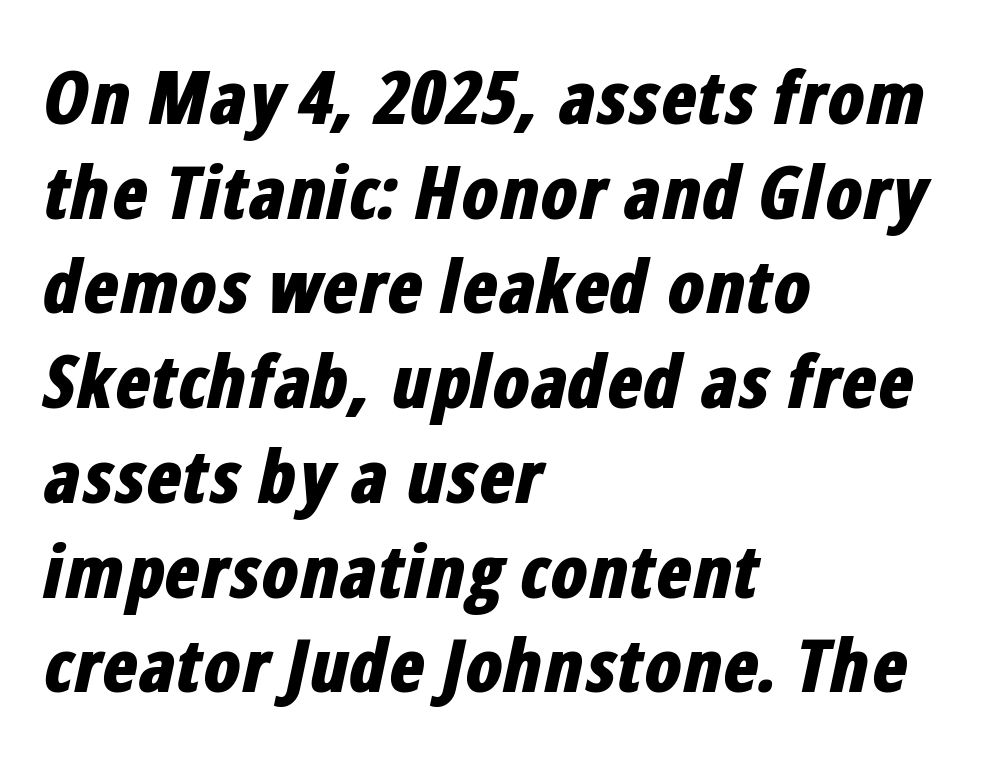
The image shows 74 px bold, condensed type, italic (leaning right); set left-aligned, normal line spacing (1.28x), normal letter spacing, not underlined; low stroke contrast and a medium x-height.
